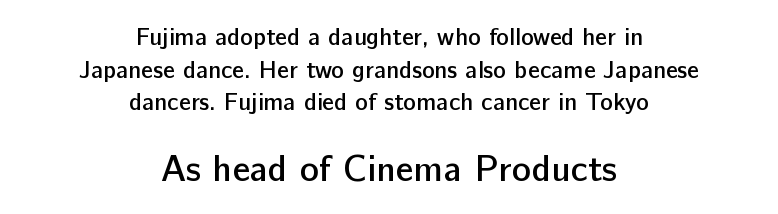
Q: Is the text bold? A: Semi-bold.
Q: Is the text italic (slanted)? A: No, it is upright.
Q: Is the typeface a serif or a sans-serif typeface? A: Sans-serif.
Q: Is the text underlined? A: No.
Q: How is the paragraph aligned? A: Centered.
Q: Is the spacing between letters normal or unusually wide? A: Normal.
Q: Is the spacing between lines tight, normal or loose? A: Normal.
Q: Which block of text is set in a larger size, the first (top) or the second (bottom)? A: The second (bottom) one.
Q: Width (condensed, normal, or wide)? A: Normal.
Q: Stroke contrast? A: Low.
Q: x-height? A: Medium.
Q: Monospaced? A: No.
